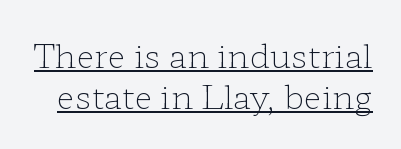
The image shows 33 px light, wide serif type, upright; set normal line spacing (1.25x), normal letter spacing, underlined; low stroke contrast and a medium x-height.
